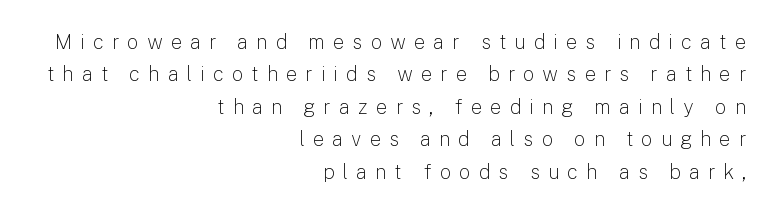
The image shows 20 px text type, upright; set right-aligned, normal line spacing (1.62x), unusually wide letter spacing (+0.4 em), not underlined.
